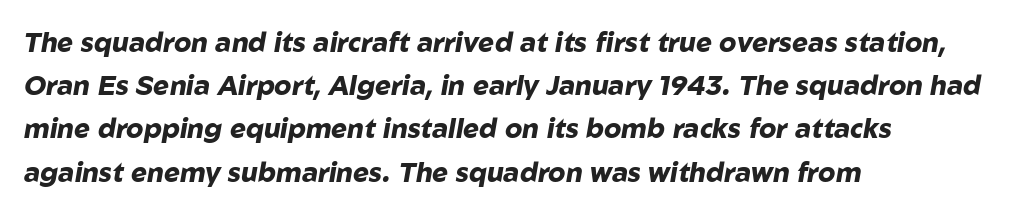
{"italic": "yes", "lean": "right", "slant_degrees": 10, "bold": "yes", "underline": "no", "align": "left", "line_spacing": "normal", "line_spacing_ratio": 1.6, "letter_spacing": "normal", "letter_spacing_em": 0.0, "glyph_px": 27}
